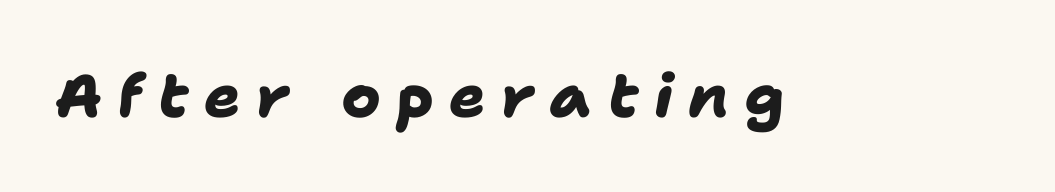
The sample has been set heavy, in full bold. In terms of letterspacing, this is a distinctly airy, spread setting. Proportional: the letters do not fall into vertical columns. The rendering shows plain stroke endings on the letterforms — a sans-serif design.
